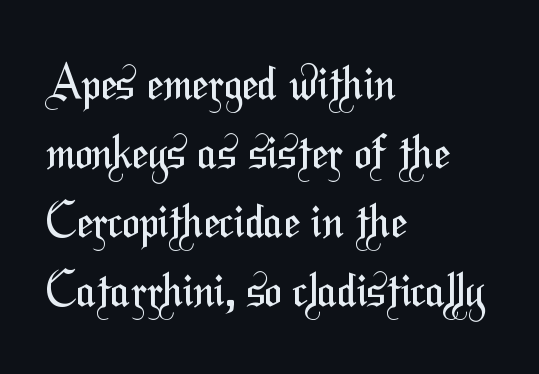
{"serif": "no", "bold": "no", "weight": "regular", "width": "condensed", "stroke_contrast": "medium", "x_height": "medium", "monospaced": "no", "underline": "no", "align": "left", "line_spacing": "normal", "line_spacing_ratio": 1.5, "letter_spacing": "normal", "letter_spacing_em": 0.0, "glyph_px": 46}
